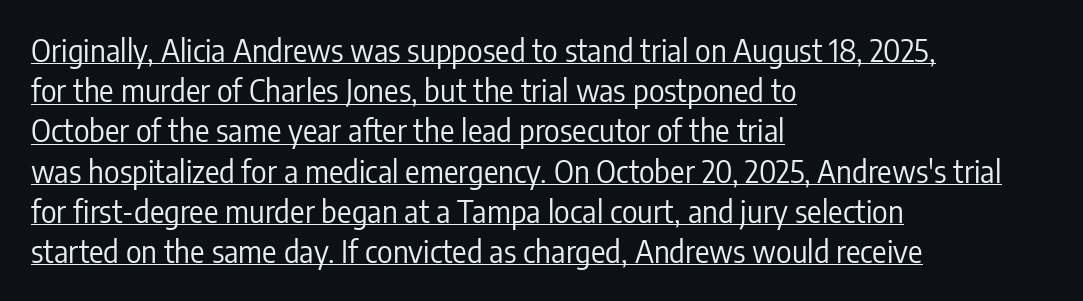
The tracking reads as untouched default to a designer's eye. You could not count columns in this text — the font is proportionally spaced. Each line starts at the same left margin while the right side varies. No letter is thick-stroked: the sample isn't bold. The line-height multiplier appears to be the usual default.
